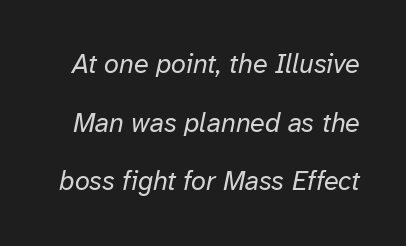
{"italic": "yes", "lean": "right", "slant_degrees": 12, "bold": "no", "underline": "no", "line_spacing": "loose", "line_spacing_ratio": 2.17, "letter_spacing": "normal", "letter_spacing_em": 0.0, "glyph_px": 27}
